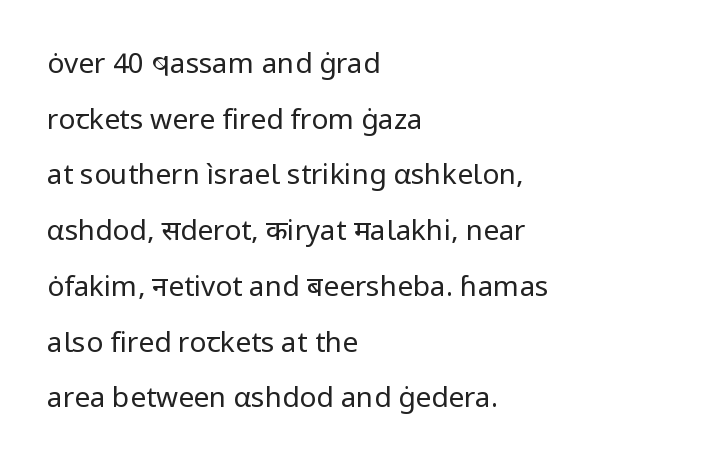
{"serif": "no", "italic": "no", "bold": "no", "weight": "regular", "width": "normal", "stroke_contrast": "low", "x_height": "medium", "monospaced": "no", "underline": "no", "align": "left", "line_spacing": "loose", "line_spacing_ratio": 1.99, "letter_spacing": "normal", "letter_spacing_em": 0.0, "glyph_px": 28}
